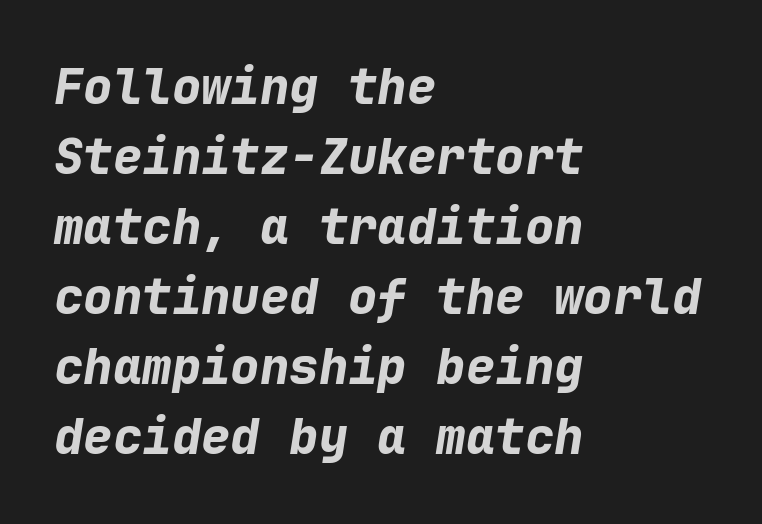
{"italic": "yes", "lean": "right", "slant_degrees": 9, "bold": "yes", "weight": "bold", "width": "normal", "stroke_contrast": "low", "x_height": "medium", "monospaced": "yes", "underline": "no", "align": "left", "line_spacing": "normal", "line_spacing_ratio": 1.43, "letter_spacing": "normal", "letter_spacing_em": 0.0, "glyph_px": 49}
